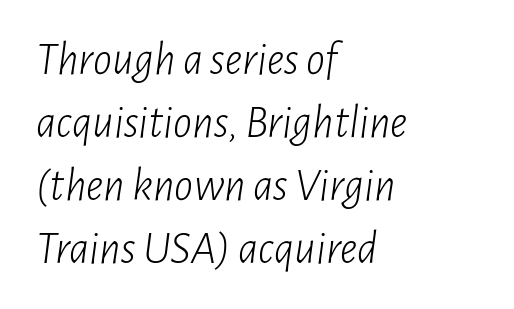
The image shows 47 px light, condensed type, italic (leaning right); set left-aligned, normal line spacing (1.34x), normal letter spacing, not underlined; low stroke contrast and a medium x-height.
